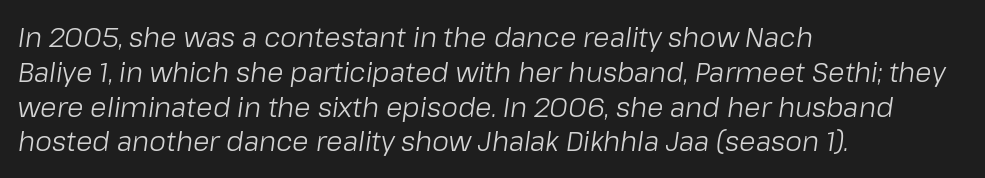
{"italic": "yes", "lean": "right", "slant_degrees": 8, "bold": "no", "underline": "no", "align": "left", "line_spacing": "normal", "line_spacing_ratio": 1.29, "letter_spacing": "normal", "letter_spacing_em": 0.0, "glyph_px": 27}
